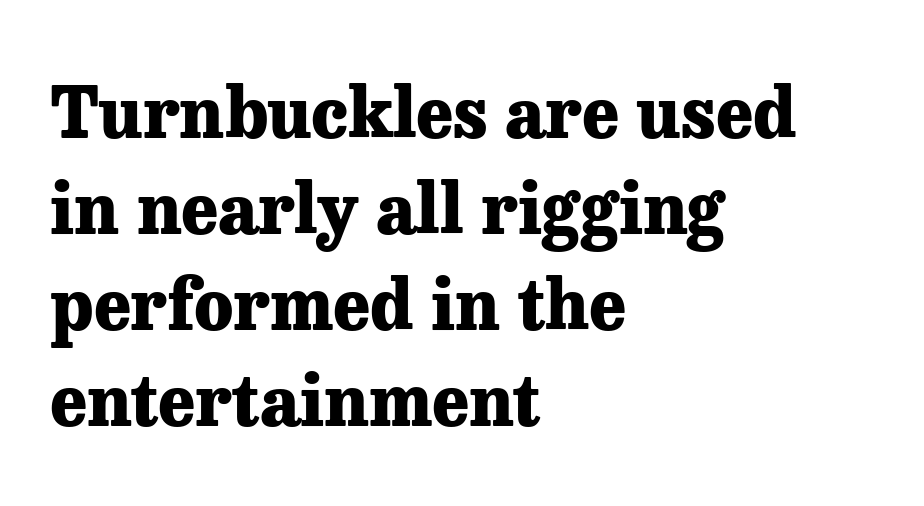
Strokes here are thick enough to call this a true bold. The type family on display is of the serif kind. Observe the ordinary spacing: letters are neighbours, not strangers. Quick note: underline off.
